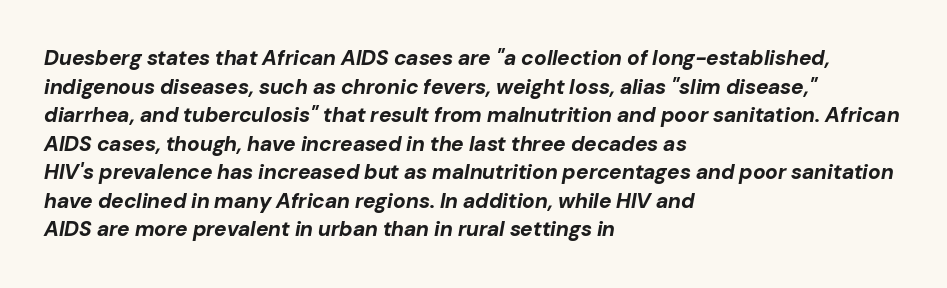
The image shows 21 px bold type, italic (leaning right); set left-aligned, normal line spacing (1.36x), normal letter spacing, not underlined.
